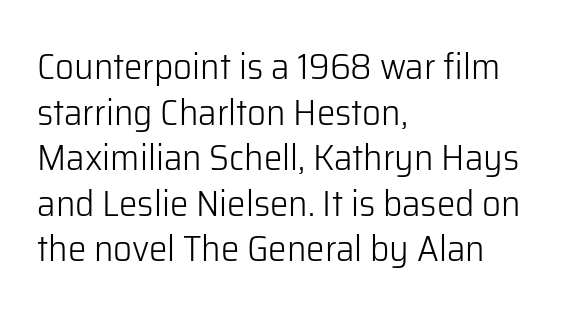
To sum up the face: it is a sans, with no serifs. A typesetter would call this proportional, since set widths differ per character. Caption: standard tracking, unaltered. Does the copy run flush right? No — it runs flush left.
